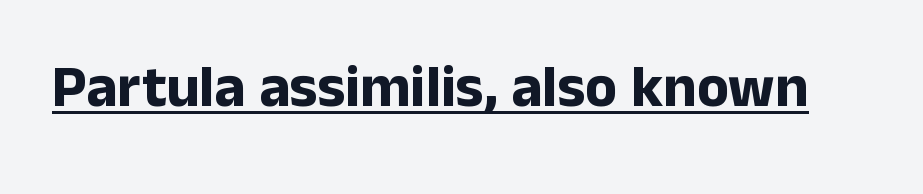
Q: Is the text bold? A: Yes.
Q: Is the text italic (slanted)? A: No, it is upright.
Q: Is the typeface a serif or a sans-serif typeface? A: Sans-serif.
Q: Is the text underlined? A: Yes.
Q: Is the spacing between letters normal or unusually wide? A: Normal.
Q: Width (condensed, normal, or wide)? A: Normal.
Q: Stroke contrast? A: Low.
Q: x-height? A: Medium.
Q: Monospaced? A: No.
